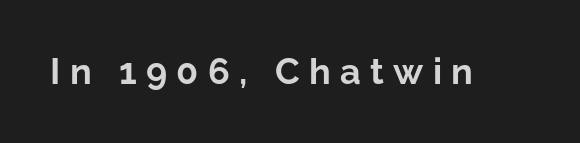
The image shows 36 px bold sans-serif type, upright; set unusually wide letter spacing (+0.26 em), not underlined; low stroke contrast and a medium x-height.
